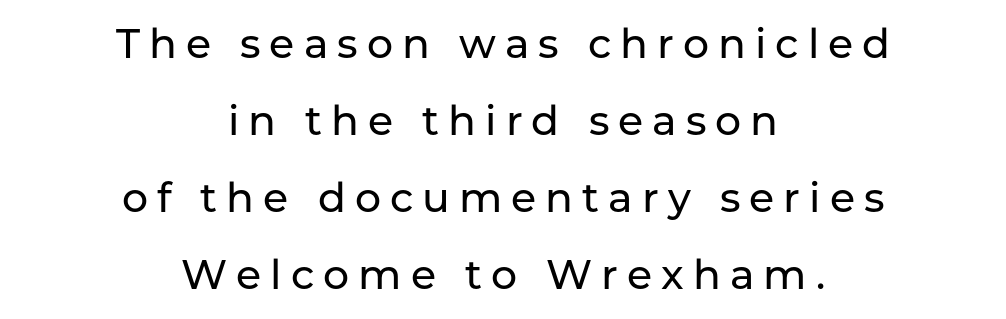
Q: Is the text italic (slanted)? A: No, it is upright.
Q: Is the typeface a serif or a sans-serif typeface? A: Sans-serif.
Q: Is the text underlined? A: No.
Q: How is the paragraph aligned? A: Centered.
Q: Is the spacing between letters normal or unusually wide? A: Unusually wide.
Q: Width (condensed, normal, or wide)? A: Normal.
Q: Stroke contrast? A: Low.
Q: x-height? A: Medium.
Q: Monospaced? A: No.
